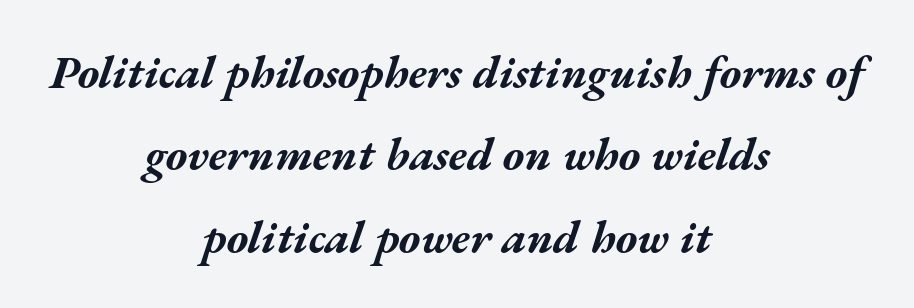
The image shows 46 px bold, wide type, italic (leaning right); set centered, line spacing 1.79x, normal letter spacing, not underlined; medium stroke contrast and a medium x-height.
